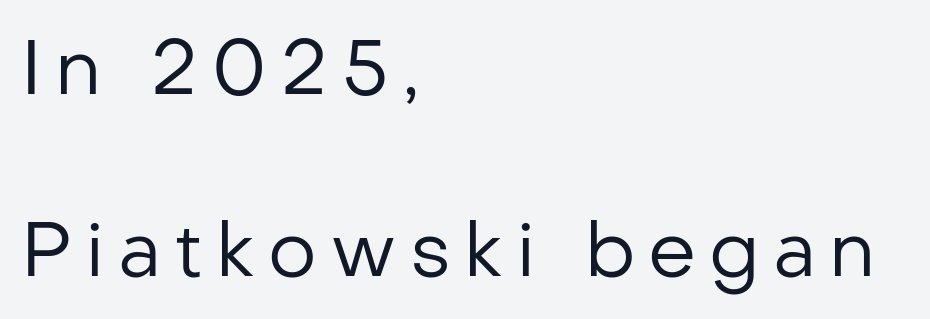
Q: Is the text bold? A: No.
Q: Is the text italic (slanted)? A: No, it is upright.
Q: Is the typeface a serif or a sans-serif typeface? A: Sans-serif.
Q: Is the text underlined? A: No.
Q: How is the paragraph aligned? A: Left-aligned.
Q: Is the spacing between lines tight, normal or loose? A: Loose.
Q: Width (condensed, normal, or wide)? A: Normal.
Q: Stroke contrast? A: Low.
Q: x-height? A: Medium.
Q: Monospaced? A: No.
